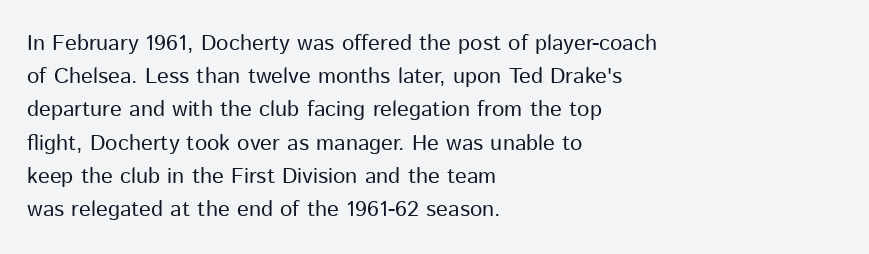
{"italic": "no", "bold": "no", "underline": "no", "align": "left", "line_spacing": "normal", "line_spacing_ratio": 1.51, "letter_spacing": "normal", "letter_spacing_em": 0.0, "glyph_px": 22}
